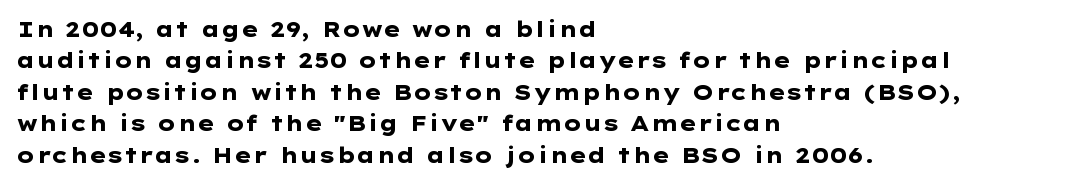
The image shows 21 px bold type, upright; set left-aligned, normal line spacing (1.5x), normal letter spacing, not underlined.
